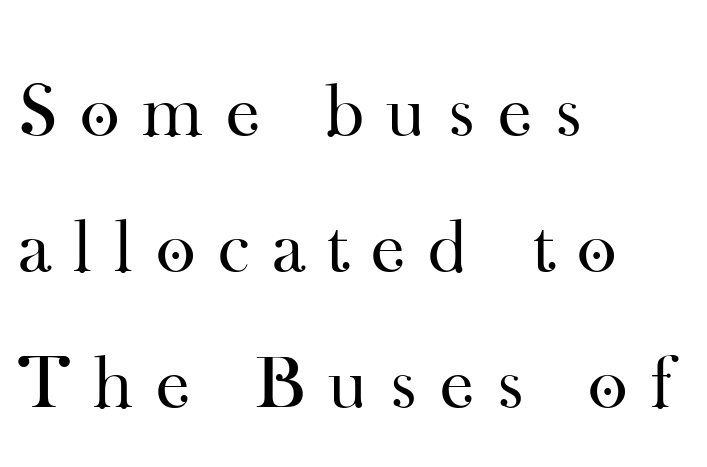
A typesetter would label this face a serif. A typesetter would mark this as roman, not italic. Check the space under the baseline: it is left empty. Layout note: lines flush left. Spacing verdict: proportional, widths tailored to each character. The letters are spread apart with noticeably loose tracking.
